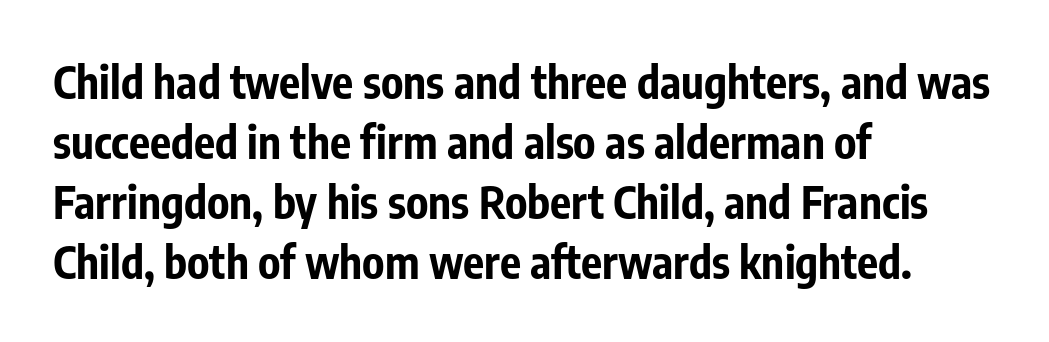
{"serif": "no", "italic": "no", "bold": "yes", "weight": "bold", "width": "condensed", "stroke_contrast": "low", "x_height": "medium", "monospaced": "no", "underline": "no", "align": "left", "line_spacing": "normal", "line_spacing_ratio": 1.36, "letter_spacing": "normal", "letter_spacing_em": 0.0, "glyph_px": 44}
